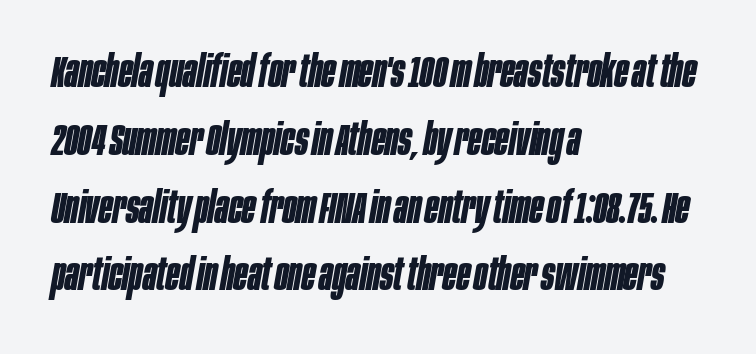
The image shows 44 px bold, condensed type, italic (leaning right); set left-aligned, normal line spacing (1.54x), normal letter spacing, not underlined; low stroke contrast and a large x-height.
